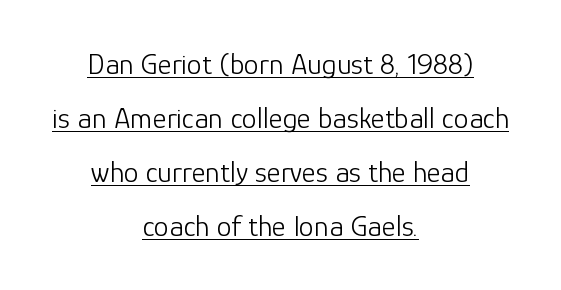
No extra tracking has been applied to these lines. No chunkiness to these letters — they're not bold. A typesetter would mark this as roman, not italic. The passage shown is typeset with a sans-serif family. A rule runs beneath these lines of type. The letters advance in unequal steps, a hallmark of proportional type.
